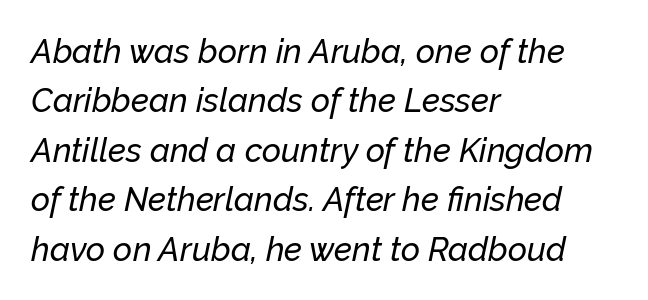
The image shows 33 px text type, italic (leaning right); set left-aligned, normal line spacing (1.5x), normal letter spacing, not underlined; low stroke contrast and a medium x-height.
